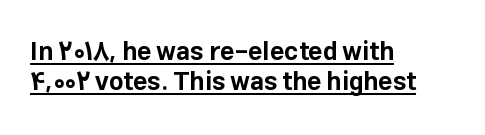
The image shows 25 px bold type, upright; set left-aligned, line spacing 1.2x, normal letter spacing, underlined.
